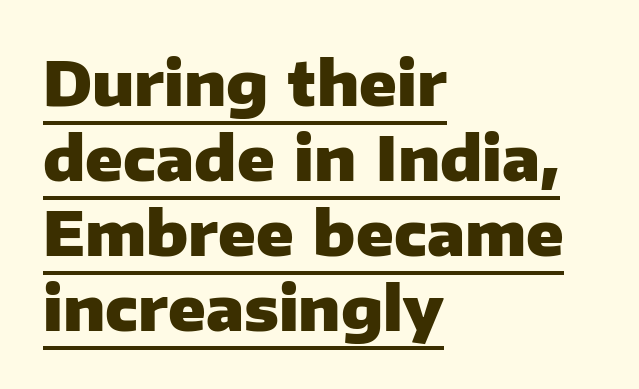
What stands out about the letter spacing? Nothing — it is the standard amount. Every stem runs plumb, perpendicular to the baseline. The face used here is proportionally spaced, like ordinary book or web type. Underline: present.
